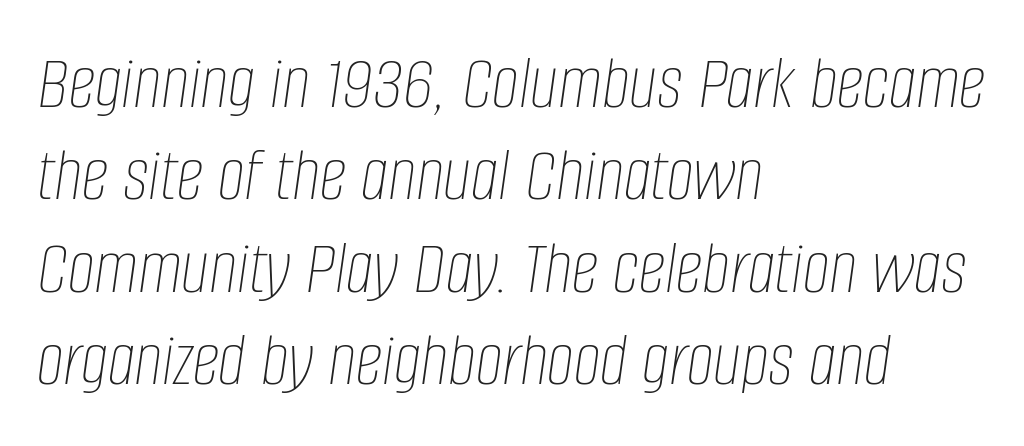
Q: Is the text bold? A: No.
Q: Is the text italic (slanted)? A: Yes, it leans right by about 8 degrees.
Q: Is the text underlined? A: No.
Q: How is the paragraph aligned? A: Left-aligned.
Q: Is the spacing between letters normal or unusually wide? A: Normal.
Q: Width (condensed, normal, or wide)? A: Condensed.
Q: Stroke contrast? A: Low.
Q: x-height? A: Large.
Q: Monospaced? A: No.
